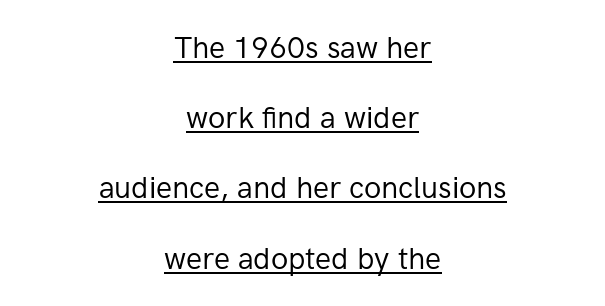
{"serif": "no", "italic": "no", "bold": "no", "weight": "regular", "width": "normal", "stroke_contrast": "low", "x_height": "medium", "monospaced": "no", "underline": "yes", "align": "center", "line_spacing": "loose", "line_spacing_ratio": 2.34, "letter_spacing": "normal", "letter_spacing_em": 0.0, "glyph_px": 30}
